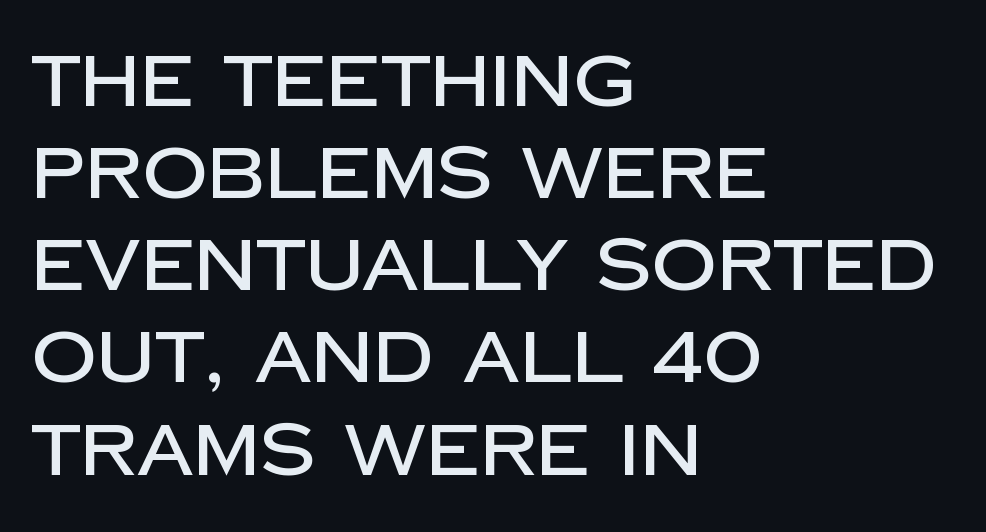
{"serif": "no", "italic": "no", "width": "normal", "stroke_contrast": "low", "x_height": "large", "monospaced": "no", "underline": "no", "align": "left", "line_spacing": "normal", "line_spacing_ratio": 1.28, "letter_spacing": "normal", "letter_spacing_em": 0.0, "glyph_px": 72}
